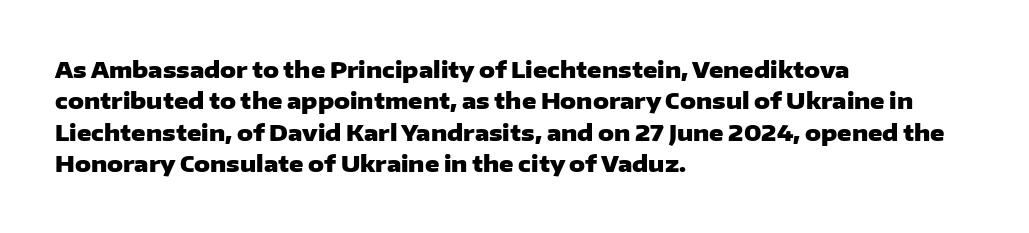
The vertical gap from one line to the next is medium. Bold? Absolutely — the strokes are thick and heavy. Plain, unruled lines of type. The ragged edge is on the right, which tells us the setting is flush left.
